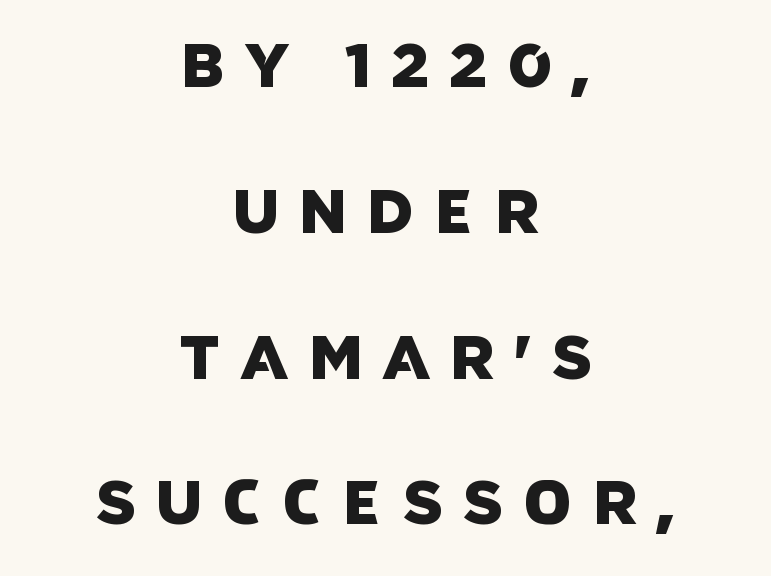
{"serif": "no", "width": "normal", "stroke_contrast": "low", "x_height": "large", "monospaced": "no", "underline": "no", "align": "center", "line_spacing": "loose", "line_spacing_ratio": 2.39, "letter_spacing": "wide", "letter_spacing_em": 0.33, "glyph_px": 61}
